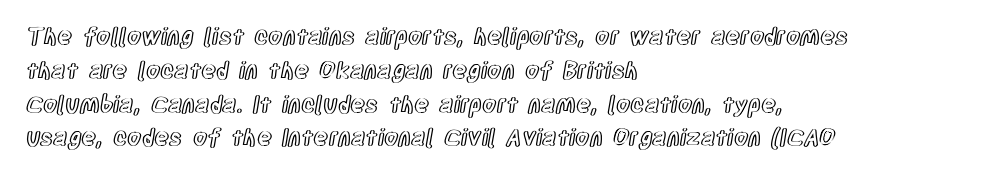
Q: Is the text italic (slanted)? A: Yes.
Q: Is the text underlined? A: No.
Q: How is the paragraph aligned? A: Left-aligned.
Q: Is the spacing between letters normal or unusually wide? A: Normal.
Q: Is the spacing between lines tight, normal or loose? A: Normal.
